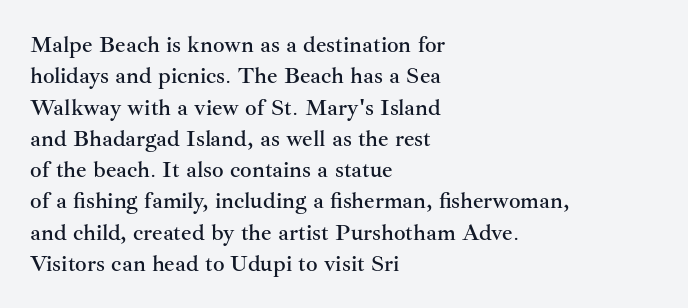
The image shows 23 px text type, upright; set left-aligned, normal line spacing (1.36x), normal letter spacing, not underlined.
